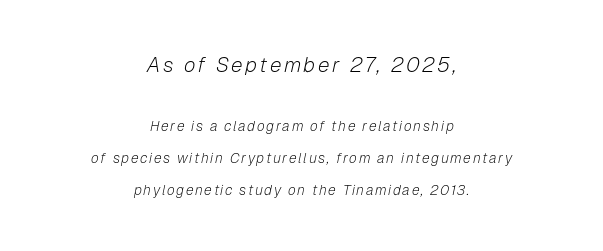
Descenders are the only things crossing below the line. The font sits on the lighter half of the weight spectrum, regular included. Regarding leading, the lines here are spaced well apart. The paragraph has two soft edges and a firm central axis. Emphasis-style slanted type is in use. You get the large type first, then a drop to smaller type.
